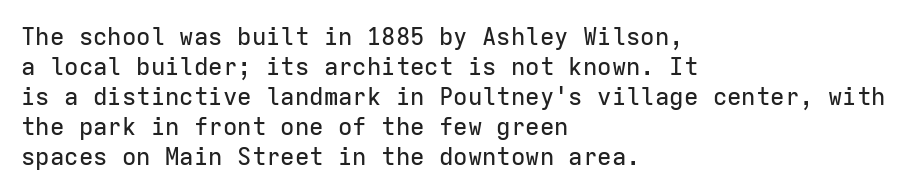
The lines in this sample share a left origin and differ only in where they stop. Tracking here is standard; glyphs follow each other at the usual distance. How would I describe the line gaps? Plain and ordinary. You can tell it's not italic because the verticals are truly vertical.
